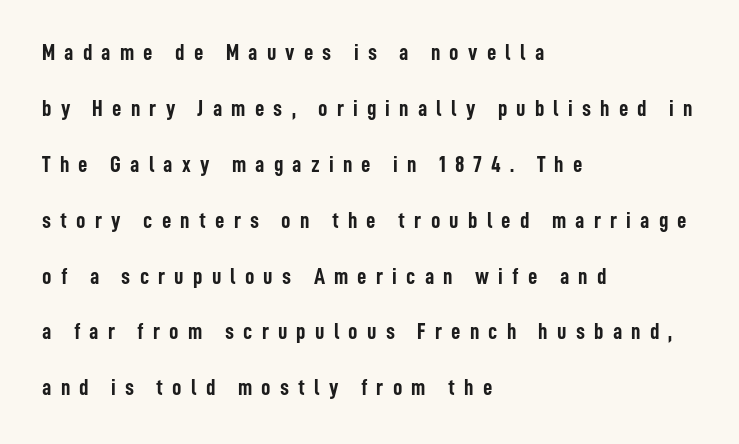
Letters rest on an invisible, unmarked baseline. Words appear elongated and porous because spacing is wide. This block would shrink considerably if given ordinary leading; it's expanded now. Does the copy run flush right? No — it runs flush left. Heavy, bold letterforms.
